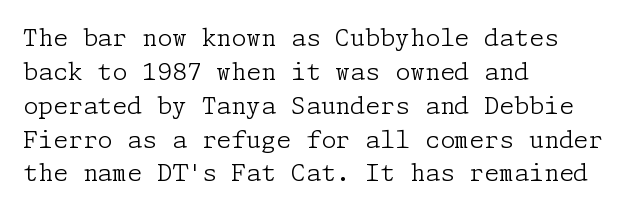
Decoration check: the copy has no underline. Teacher's note: observe the even left margin — that is flush-left alignment. Interline gaps are of average width in this sample. No chunkiness to these letters — they're not bold. These lines were composed using upright roman letters.
